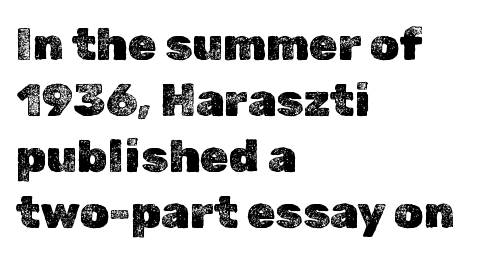
Q: Is the text italic (slanted)? A: No, it is upright.
Q: Is the text underlined? A: No.
Q: How is the paragraph aligned? A: Left-aligned.
Q: Is the spacing between letters normal or unusually wide? A: Normal.
Q: Width (condensed, normal, or wide)? A: Normal.
Q: x-height? A: Medium.
Q: Monospaced? A: No.
